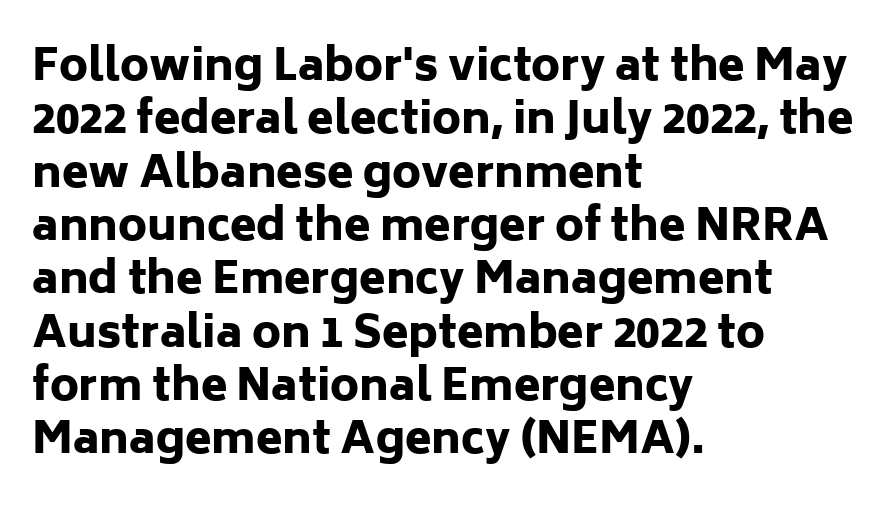
The rendering uses natural spacing where letterforms have individual widths. A dark, heavy texture on the line: the type is bold. The glyphs in this specimen are sans serif. Observe the ordinary spacing: letters are neighbours, not strangers. The foot of each line stays bare and open. Caption: multi-line text, flush left, ragged right.
